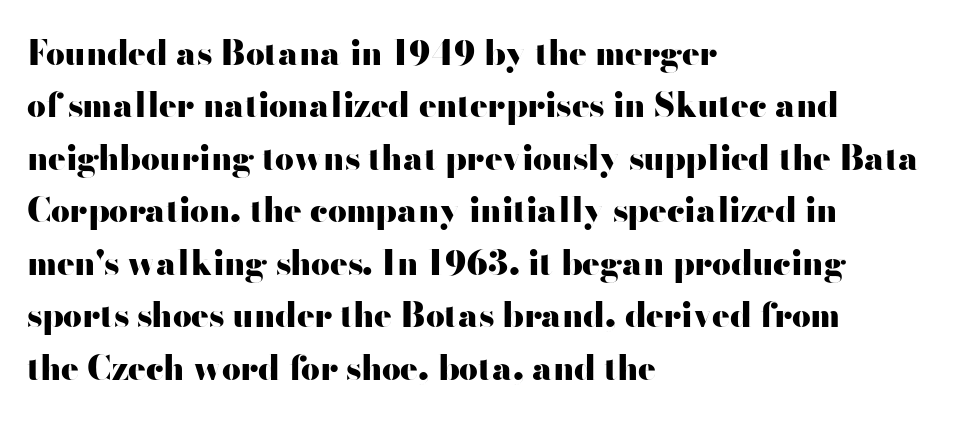
Inter-character spacing is left at the font's built-in metrics. The lines are quadded left. The baseline area is clear. The designer went with a sans here, leaving each stem footless.
